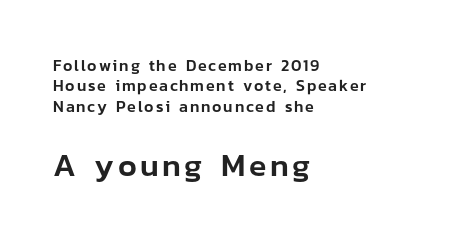
Q: Is the text italic (slanted)? A: No, it is upright.
Q: Is the typeface a serif or a sans-serif typeface? A: Sans-serif.
Q: Is the text underlined? A: No.
Q: How is the paragraph aligned? A: Left-aligned.
Q: Is the spacing between lines tight, normal or loose? A: Normal.
Q: Which block of text is set in a larger size, the first (top) or the second (bottom)? A: The second (bottom) one.
Q: Width (condensed, normal, or wide)? A: Normal.
Q: Stroke contrast? A: Low.
Q: x-height? A: Medium.
Q: Monospaced? A: No.
